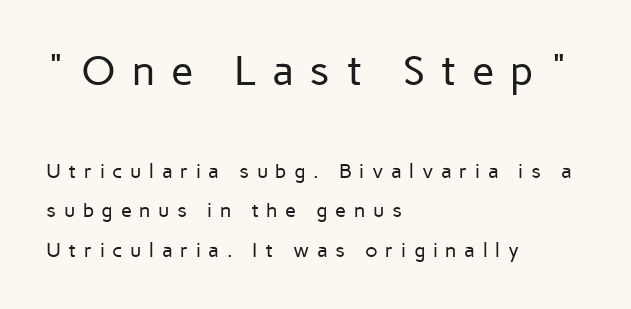
Q: Is the text bold? A: No.
Q: Is the text italic (slanted)? A: No, it is upright.
Q: Is the typeface a serif or a sans-serif typeface? A: Sans-serif.
Q: Is the text underlined? A: No.
Q: How is the paragraph aligned? A: Left-aligned.
Q: Is the spacing between letters normal or unusually wide? A: Unusually wide.
Q: Is the spacing between lines tight, normal or loose? A: Loose.
Q: Which block of text is set in a larger size, the first (top) or the second (bottom)? A: The first (top) one.
Q: Width (condensed, normal, or wide)? A: Normal.
Q: Stroke contrast? A: Low.
Q: x-height? A: Medium.
Q: Monospaced? A: No.
